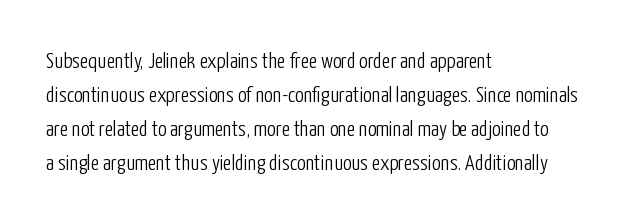
{"italic": "no", "bold": "no", "underline": "no", "align": "left", "line_spacing": "normal", "line_spacing_ratio": 1.55, "letter_spacing": "normal", "letter_spacing_em": 0.0, "glyph_px": 22}
